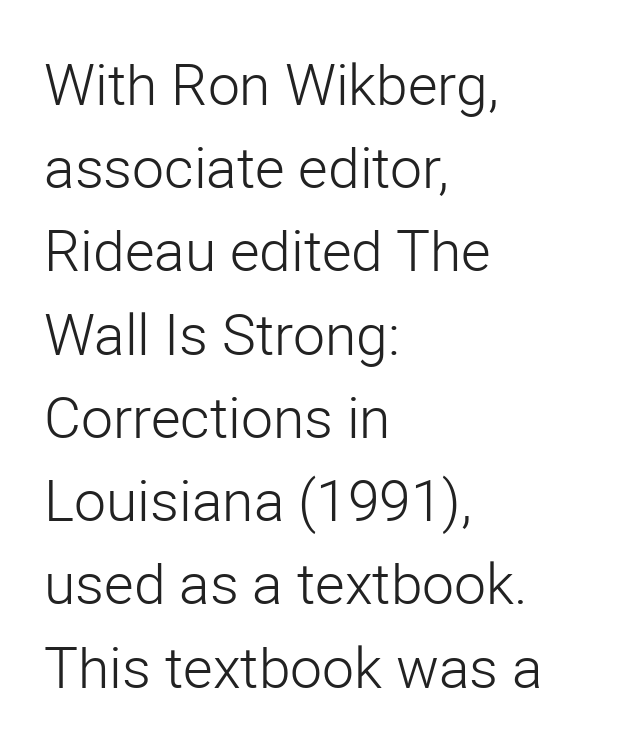
Q: Is the text bold? A: No.
Q: Is the text italic (slanted)? A: No, it is upright.
Q: Is the typeface a serif or a sans-serif typeface? A: Sans-serif.
Q: Is the text underlined? A: No.
Q: How is the paragraph aligned? A: Left-aligned.
Q: Is the spacing between letters normal or unusually wide? A: Normal.
Q: Is the spacing between lines tight, normal or loose? A: Normal.
Q: Width (condensed, normal, or wide)? A: Normal.
Q: Stroke contrast? A: Low.
Q: x-height? A: Medium.
Q: Monospaced? A: No.
